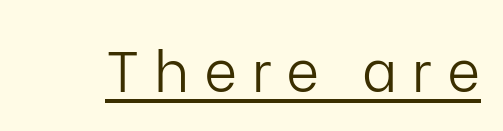
Q: Is the text bold? A: No.
Q: Is the text italic (slanted)? A: No, it is upright.
Q: Is the typeface a serif or a sans-serif typeface? A: Sans-serif.
Q: Is the text underlined? A: Yes.
Q: Is the spacing between letters normal or unusually wide? A: Unusually wide.
Q: Width (condensed, normal, or wide)? A: Normal.
Q: Stroke contrast? A: Low.
Q: x-height? A: Medium.
Q: Monospaced? A: No.
